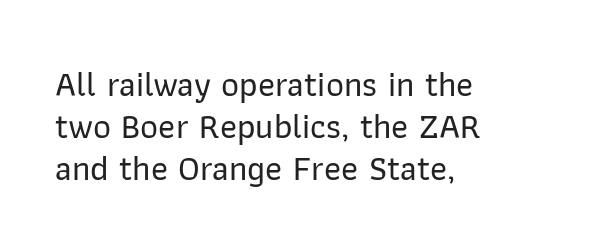
Short and long lines alike share a common starting point at left. The typography opts for an upright posture over an oblique one. Each letter's strokes conclude bluntly, with no projecting serifs. Any mark beneath the type? The region is blank.
